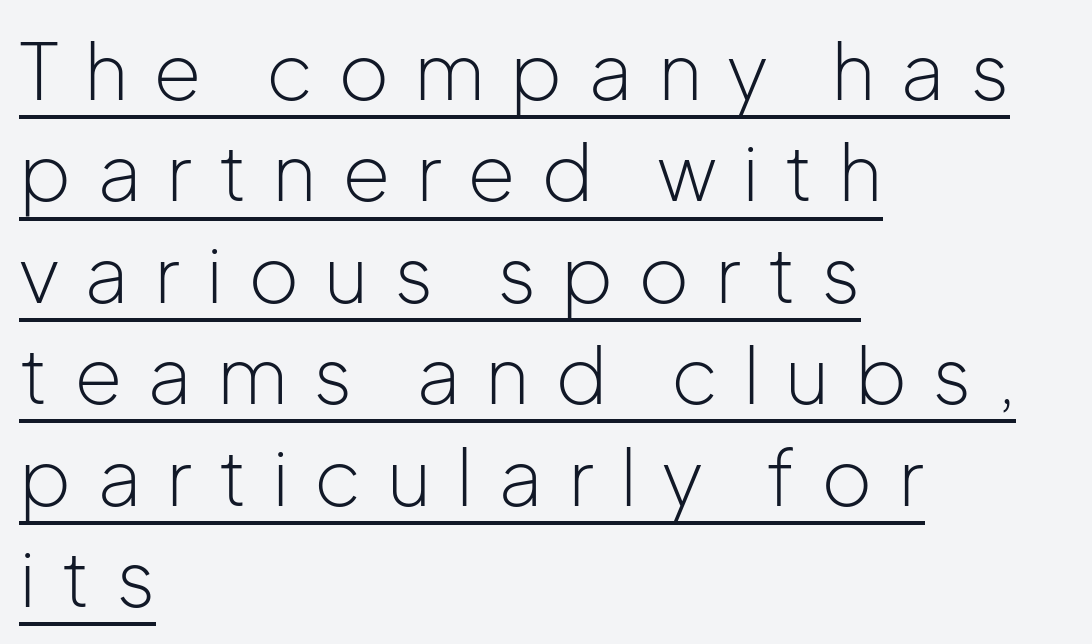
Q: Is the text bold? A: No.
Q: Is the text italic (slanted)? A: No, it is upright.
Q: Is the typeface a serif or a sans-serif typeface? A: Sans-serif.
Q: Is the text underlined? A: Yes.
Q: How is the paragraph aligned? A: Left-aligned.
Q: Is the spacing between letters normal or unusually wide? A: Unusually wide.
Q: Is the spacing between lines tight, normal or loose? A: Normal.
Q: Width (condensed, normal, or wide)? A: Normal.
Q: Stroke contrast? A: Low.
Q: x-height? A: Medium.
Q: Monospaced? A: No.
